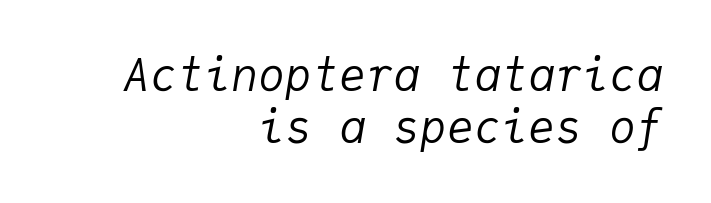
The tracking reads as untouched default to a designer's eye. Stem width sits at or under what a default text font uses. The letters are slanted; this is an italic face. Horizontally, the lines are justified to the trailing edge only.
